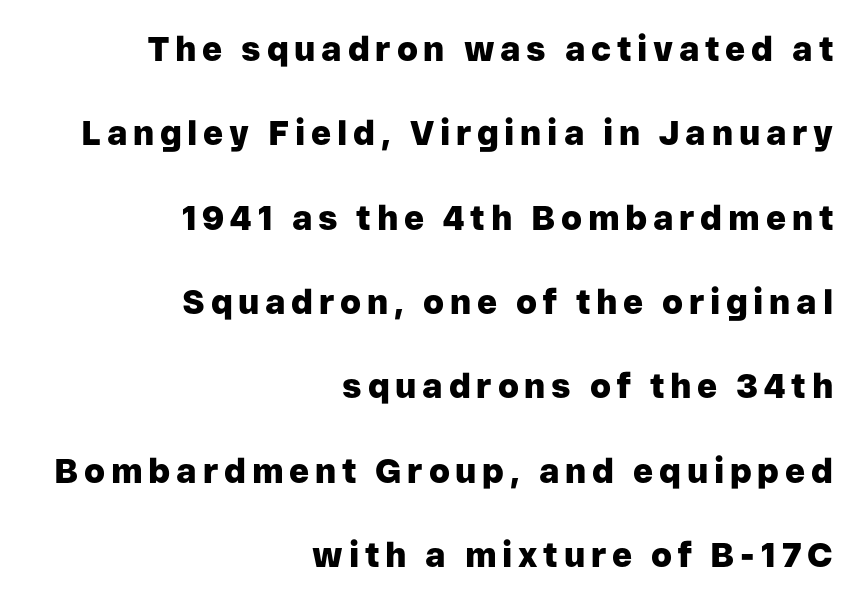
{"serif": "no", "italic": "no", "bold": "yes", "weight": "heavy", "width": "normal", "stroke_contrast": "low", "x_height": "medium", "monospaced": "no", "underline": "no", "align": "right", "line_spacing": "loose", "line_spacing_ratio": 2.48, "glyph_px": 34}
